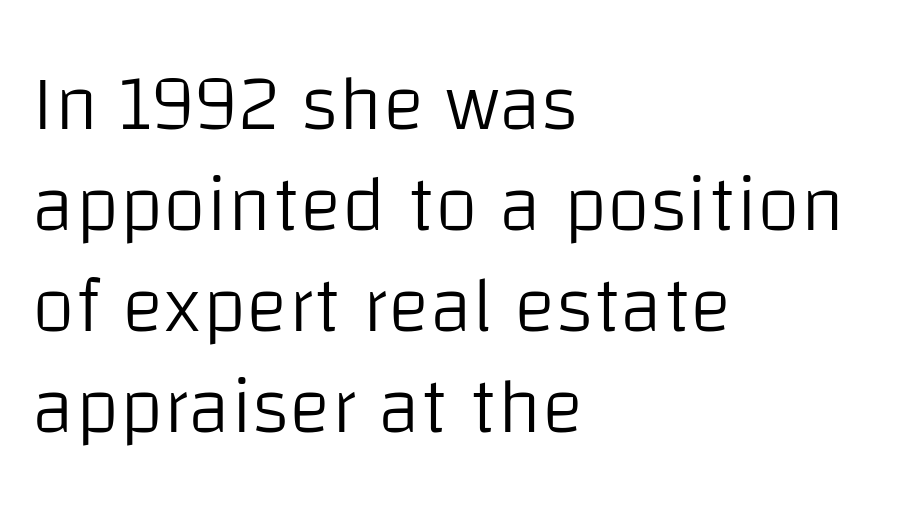
{"serif": "no", "italic": "no", "bold": "no", "weight": "light", "width": "normal", "stroke_contrast": "low", "x_height": "large", "monospaced": "no", "underline": "no", "align": "left", "line_spacing": "normal", "line_spacing_ratio": 1.28, "letter_spacing": "normal", "letter_spacing_em": 0.0, "glyph_px": 79}
